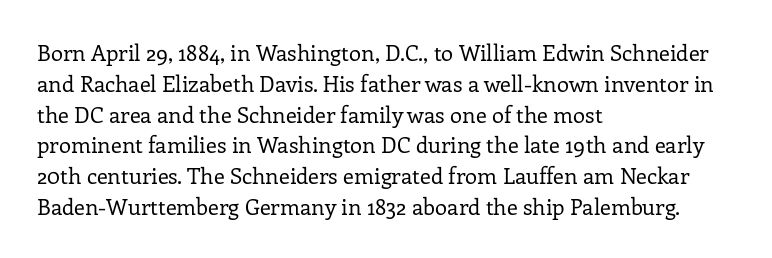
{"italic": "no", "bold": "no", "underline": "no", "align": "left", "line_spacing": "normal", "line_spacing_ratio": 1.4, "letter_spacing": "normal", "letter_spacing_em": 0.0, "glyph_px": 22}
